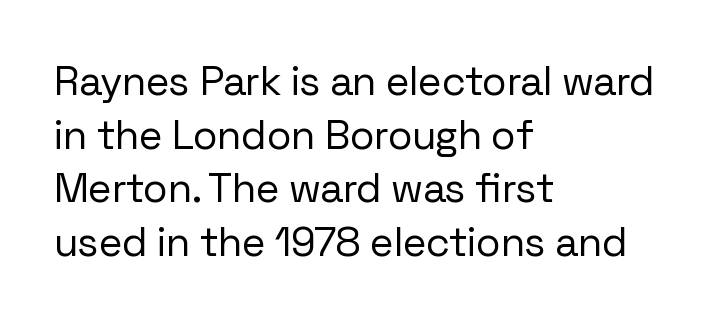
The image shows 41 px regular-weight sans-serif type, upright; set left-aligned, normal line spacing (1.31x), normal letter spacing, not underlined; low stroke contrast and a medium x-height.
